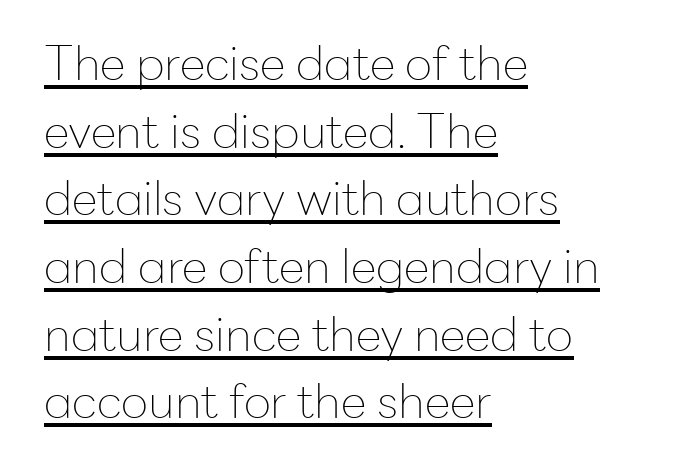
A typesetter would call this proportional, since set widths differ per character. Leftover space on each line is placed entirely after the last word. Is the stroke heavy? The answer is a plain regular-or-lighter. Note: no serifs on the glyphs. Italic? Not at all — the glyphs are vertical.
